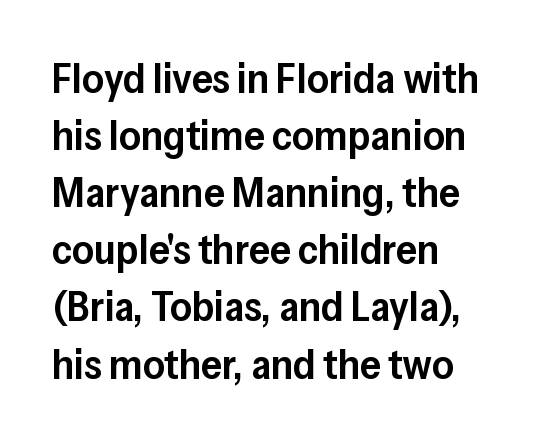
Note the varied advance widths — an 'i' is clearly narrower than an 'm'. This is roman type, the default non-slanted kind. The strip under each line holds only bare page. Bold? Not quite — semibold, heavier than regular but stopping short. Stroke terminals: plain, sans-serif.
